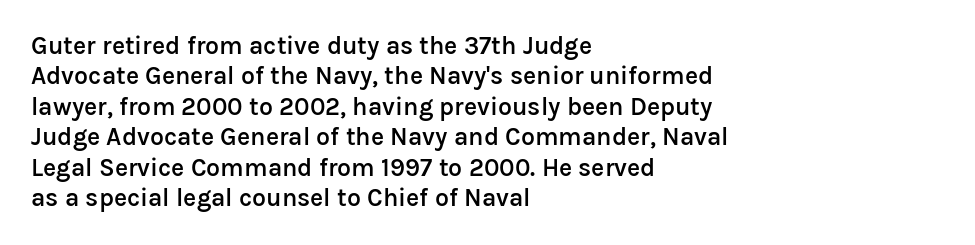
This is moderately heavy type, rendered in semibold. The lines are quadded left. The words here are not underlined. Look at the tracking — it's just the regular setting, nothing added. No italicization has been applied; the sample stays upright.
